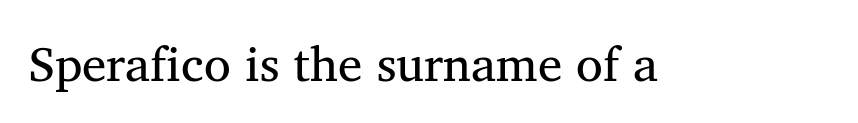
Looks like regular typesetting: each glyph gets only the width it needs. The face used here is rendered with its standard letterfit. Classification — serif. This is roman type, the default non-slanted kind. Is the stroke heavy? The answer is a plain regular-or-lighter. Only glyphs here, with clear space below each row.
